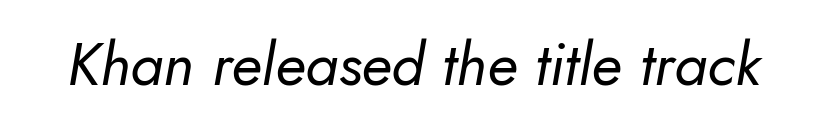
{"serif": "no", "bold": "no", "weight": "regular", "width": "normal", "stroke_contrast": "low", "x_height": "small", "monospaced": "no", "underline": "no", "letter_spacing": "normal", "letter_spacing_em": 0.0, "glyph_px": 60}
